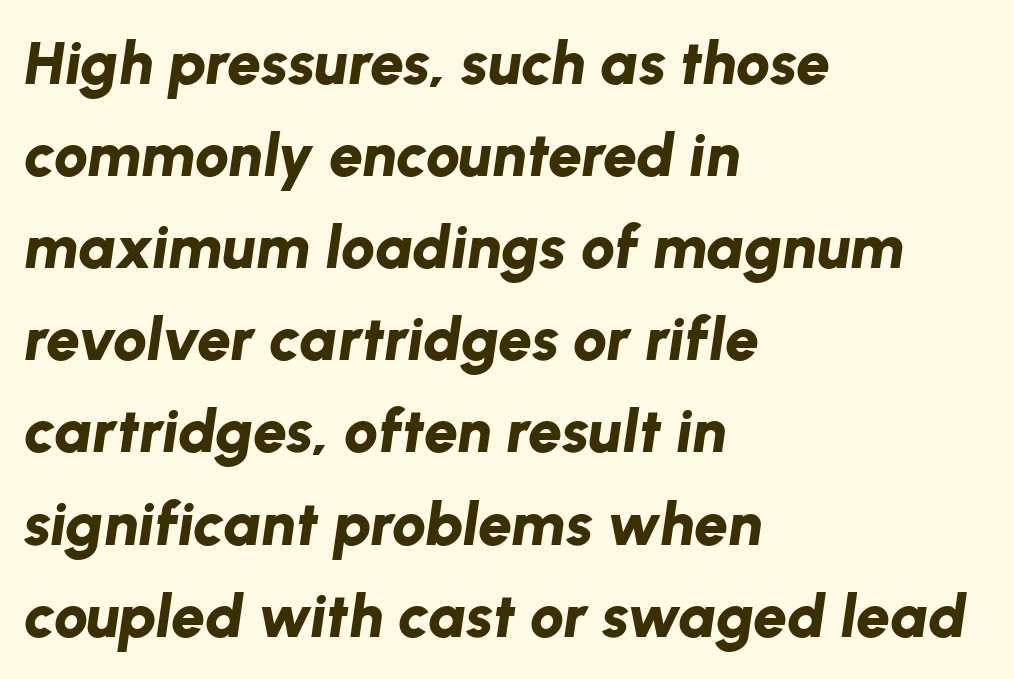
Standard letterfit; no display-style spreading of the glyphs. If you drew a ruler down the left edge, every line would touch it. Here the designer chose a conventional face with non-uniform glyph widths. Baseline-to-baseline distance is the conventional proportion of letter height. An italicized treatment has been applied to the whole sample. Caption: bold face, heavy strokes.
